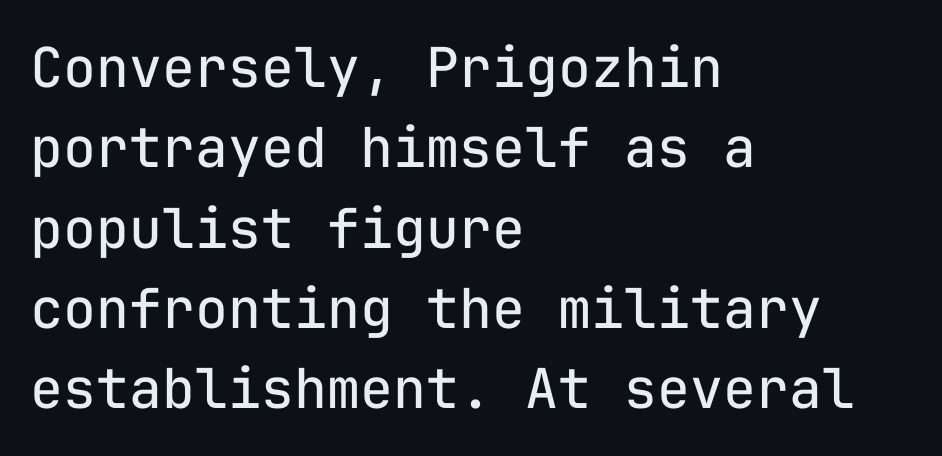
Do the characters align in a grid? Yes, the font is monospaced. These lines sit exactly where default settings would place them. Posture: straight, roman, zero tilt. The type family on display is of the sans-serif kind. The cut favours lightness, reaching ordinary text weight at its darkest. Decoration check: the copy has no underline.
